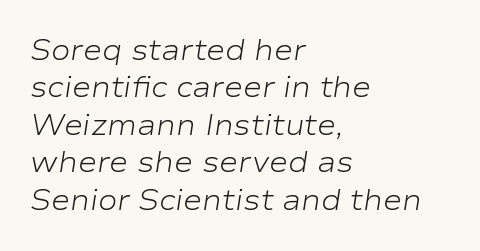
The image shows 29 px light, wide type, italic (leaning right); set left-aligned, normal line spacing (1.29x), normal letter spacing, not underlined; low stroke contrast and a medium x-height.
